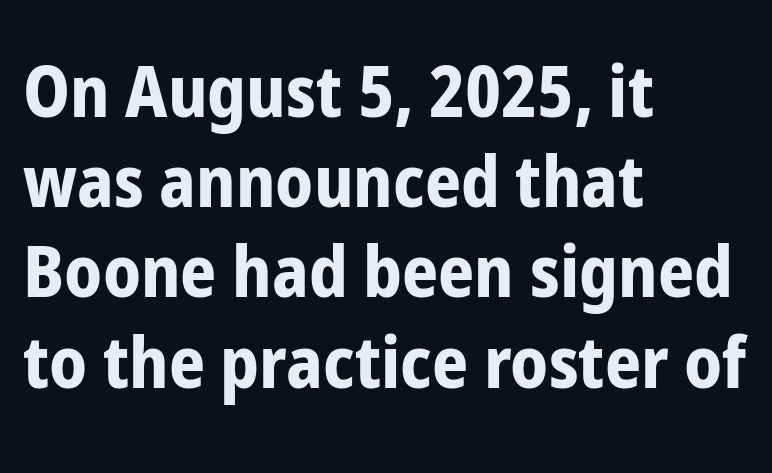
{"serif": "no", "italic": "no", "bold": "yes", "weight": "bold", "width": "condensed", "stroke_contrast": "low", "x_height": "medium", "monospaced": "no", "underline": "no", "align": "left", "line_spacing": "normal", "line_spacing_ratio": 1.27, "letter_spacing": "normal", "letter_spacing_em": 0.0, "glyph_px": 71}
